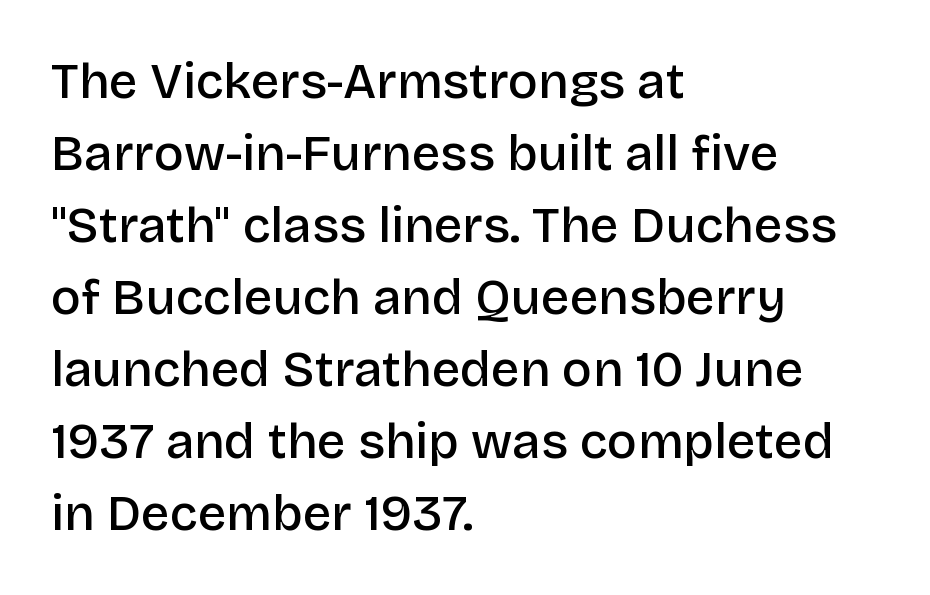
{"serif": "no", "italic": "no", "bold": "semi", "weight": "semibold", "width": "normal", "stroke_contrast": "low", "x_height": "large", "monospaced": "no", "underline": "no", "align": "left", "line_spacing": "normal", "line_spacing_ratio": 1.44, "letter_spacing": "normal", "letter_spacing_em": 0.0, "glyph_px": 50}
